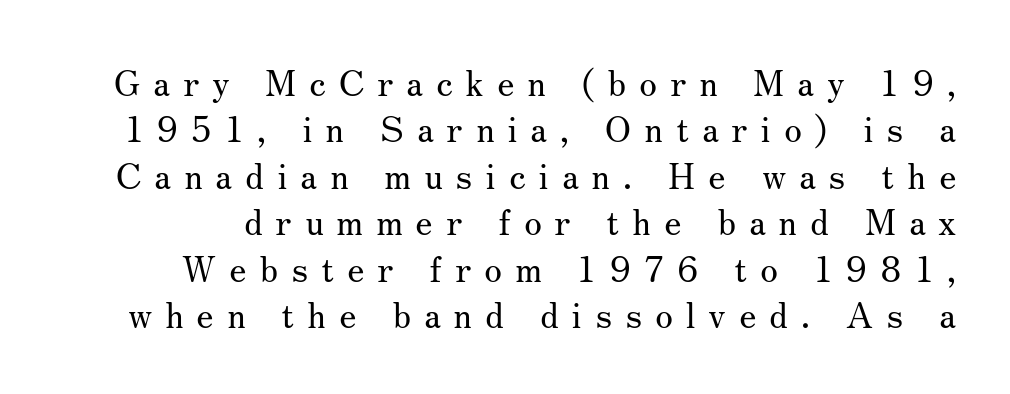
The image shows 36 px regular-weight serif type, upright; set normal line spacing (1.29x), unusually wide letter spacing (+0.36 em), not underlined; medium stroke contrast and a small x-height.
